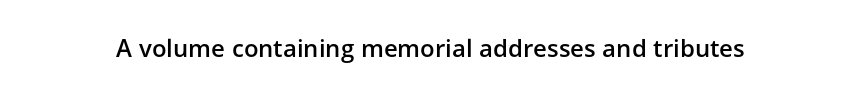
{"italic": "no", "bold": "semi", "underline": "no", "letter_spacing": "normal", "letter_spacing_em": 0.0, "glyph_px": 24}
